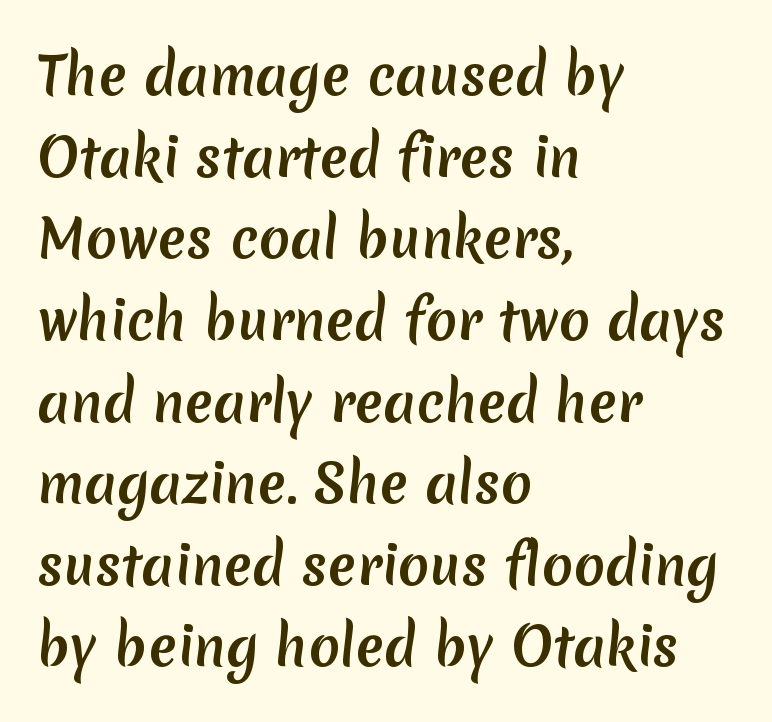
{"serif": "no", "width": "normal", "stroke_contrast": "medium", "x_height": "medium", "monospaced": "no", "underline": "no", "align": "left", "line_spacing": "normal", "line_spacing_ratio": 1.57, "letter_spacing": "normal", "letter_spacing_em": 0.0, "glyph_px": 52}
